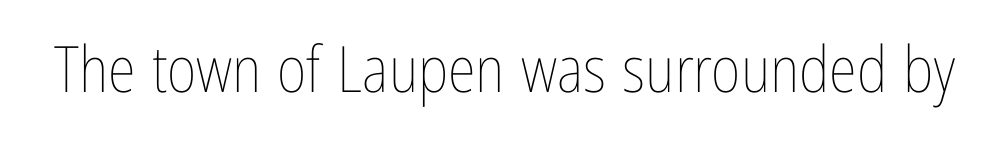
Descenders hang freely into open space. You could call the tracking neutral — neither tight nor loose. If you drew a line through each stem, it would be perfectly vertical. No letter is thick-stroked: the sample isn't bold. Varying glyph widths throughout — classic text-font behaviour.
